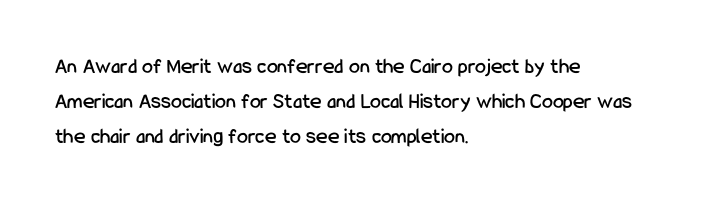
The face used here is rendered with its standard letterfit. A bare baseline throughout the passage. The compositor pushed each line to the left boundary. Regarding leading, the lines here are spaced in the standard way.
